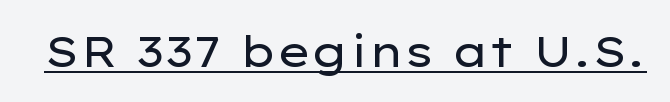
{"serif": "no", "italic": "no", "bold": "no", "weight": "regular", "width": "wide", "stroke_contrast": "low", "x_height": "medium", "monospaced": "no", "underline": "yes", "letter_spacing": "normal", "letter_spacing_em": 0.0, "glyph_px": 43}
